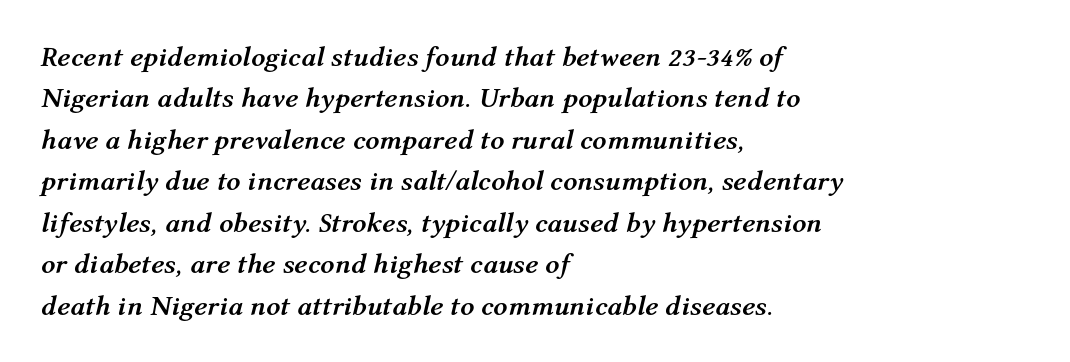
Q: Is the text bold? A: Yes.
Q: Is the text italic (slanted)? A: Yes, it leans right by about 12 degrees.
Q: Is the text underlined? A: No.
Q: How is the paragraph aligned? A: Left-aligned.
Q: Is the spacing between letters normal or unusually wide? A: Normal.
Q: Is the spacing between lines tight, normal or loose? A: Normal.
Q: Width (condensed, normal, or wide)? A: Normal.
Q: Stroke contrast? A: Medium.
Q: x-height? A: Medium.
Q: Monospaced? A: No.
